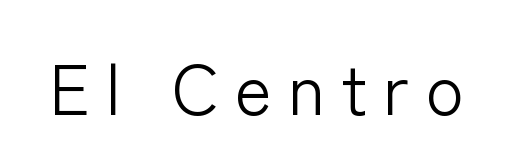
Inter-character spacing is expanded well beyond the font's built-in metrics. Quick note: underline off. No chunkiness to these letters — they're not bold. Unlike italic type, these characters show no tilt at all.
